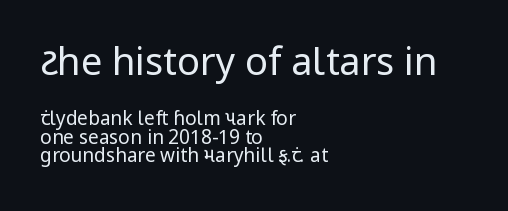
Q: Is the text bold? A: No.
Q: Is the text italic (slanted)? A: No, it is upright.
Q: Is the typeface a serif or a sans-serif typeface? A: Sans-serif.
Q: Is the text underlined? A: No.
Q: How is the paragraph aligned? A: Left-aligned.
Q: Is the spacing between letters normal or unusually wide? A: Normal.
Q: Is the spacing between lines tight, normal or loose? A: Tight.
Q: Which block of text is set in a larger size, the first (top) or the second (bottom)? A: The first (top) one.
Q: Width (condensed, normal, or wide)? A: Normal.
Q: Stroke contrast? A: Low.
Q: x-height? A: Medium.
Q: Monospaced? A: No.
